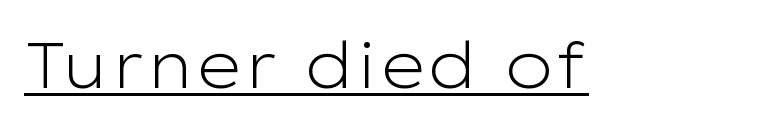
Q: Is the text bold? A: No.
Q: Is the text italic (slanted)? A: No, it is upright.
Q: Is the typeface a serif or a sans-serif typeface? A: Sans-serif.
Q: Is the text underlined? A: Yes.
Q: Is the spacing between letters normal or unusually wide? A: Normal.
Q: Width (condensed, normal, or wide)? A: Wide.
Q: Stroke contrast? A: Low.
Q: x-height? A: Medium.
Q: Monospaced? A: No.
